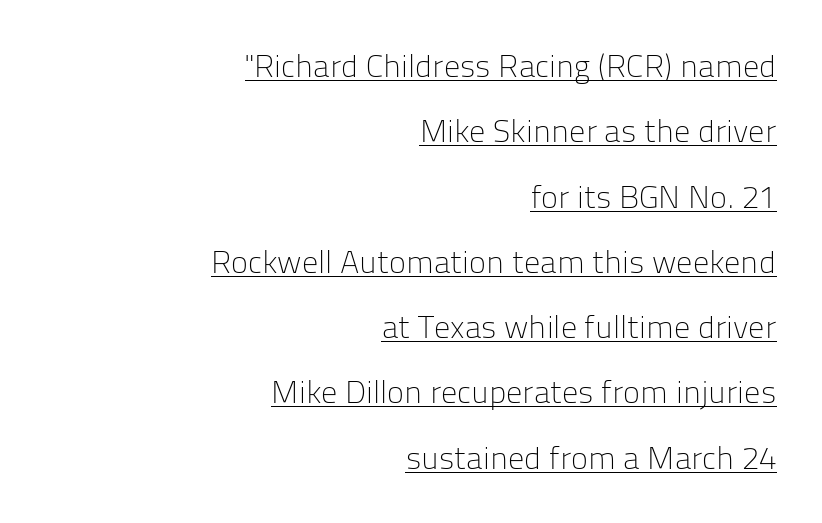
Q: Is the text bold? A: No.
Q: Is the text italic (slanted)? A: No, it is upright.
Q: Is the typeface a serif or a sans-serif typeface? A: Sans-serif.
Q: Is the text underlined? A: Yes.
Q: How is the paragraph aligned? A: Right-aligned.
Q: Is the spacing between letters normal or unusually wide? A: Normal.
Q: Is the spacing between lines tight, normal or loose? A: Loose.
Q: Width (condensed, normal, or wide)? A: Normal.
Q: Stroke contrast? A: Low.
Q: x-height? A: Medium.
Q: Monospaced? A: No.
